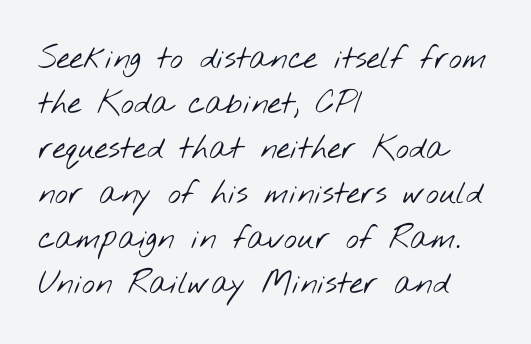
Serifs: no, the terminals of the letterforms are clean. Has an underline been added? It has not. How are the letters spaced? Ordinarily, with no added tracking. Regarding leading, the lines here are spaced in the standard way. Character widths vary here, with narrow letters taking less room than wide ones. Ink coverage per letter is moderate at most.
